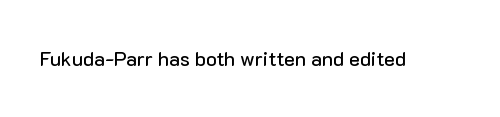
{"italic": "no", "underline": "no", "letter_spacing": "normal", "letter_spacing_em": 0.0, "glyph_px": 20}
